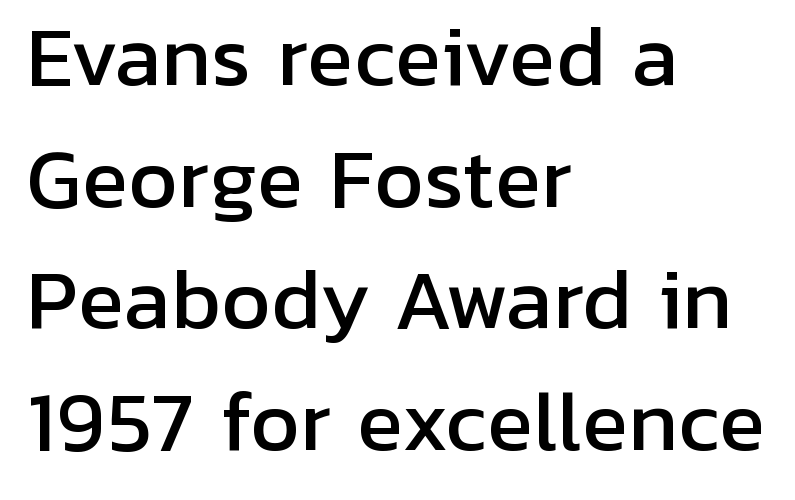
Q: Is the text italic (slanted)? A: No, it is upright.
Q: Is the typeface a serif or a sans-serif typeface? A: Sans-serif.
Q: Is the text underlined? A: No.
Q: How is the paragraph aligned? A: Left-aligned.
Q: Is the spacing between letters normal or unusually wide? A: Normal.
Q: Is the spacing between lines tight, normal or loose? A: Normal.
Q: Width (condensed, normal, or wide)? A: Normal.
Q: Stroke contrast? A: Low.
Q: x-height? A: Medium.
Q: Monospaced? A: No.
